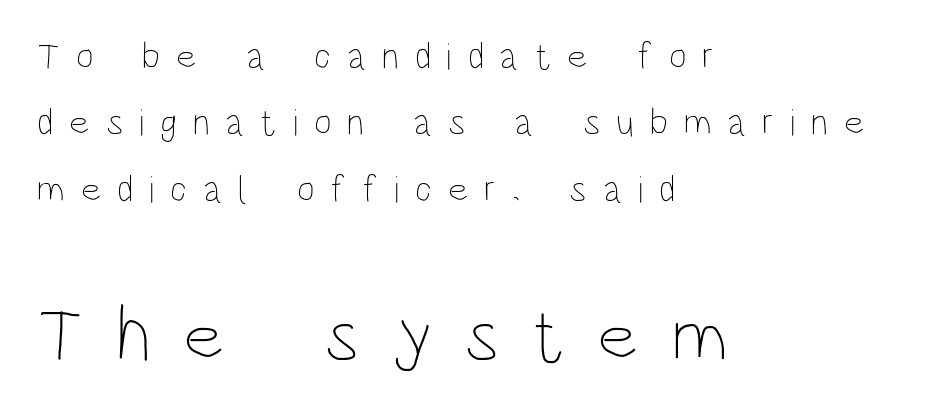
{"italic": "no", "bold": "no", "weight": "thin", "width": "condensed", "stroke_contrast": "low", "x_height": "large", "monospaced": "no", "underline": "no", "align": "left", "line_spacing_ratio": 1.75, "letter_spacing": "wide", "letter_spacing_em": 0.42, "larger_block": "second", "size_ratio": 2.03, "glyph_px": 77}
